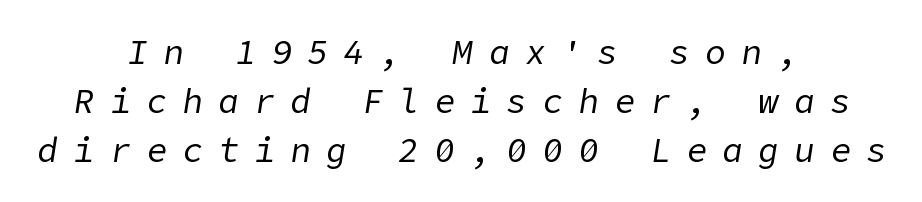
{"italic": "yes", "lean": "right", "slant_degrees": 9, "bold": "no", "weight": "regular", "width": "normal", "stroke_contrast": "low", "x_height": "medium", "underline": "no", "align": "center", "line_spacing": "normal", "line_spacing_ratio": 1.44, "letter_spacing": "wide", "letter_spacing_em": 0.46, "glyph_px": 34}
